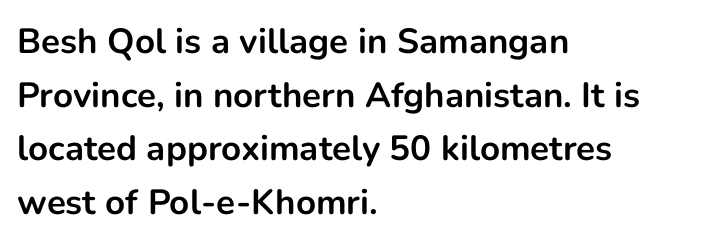
Q: Is the text bold? A: Yes.
Q: Is the text italic (slanted)? A: No, it is upright.
Q: Is the typeface a serif or a sans-serif typeface? A: Sans-serif.
Q: Is the text underlined? A: No.
Q: How is the paragraph aligned? A: Left-aligned.
Q: Is the spacing between letters normal or unusually wide? A: Normal.
Q: Is the spacing between lines tight, normal or loose? A: Normal.
Q: Width (condensed, normal, or wide)? A: Normal.
Q: Stroke contrast? A: Low.
Q: x-height? A: Medium.
Q: Monospaced? A: No.
